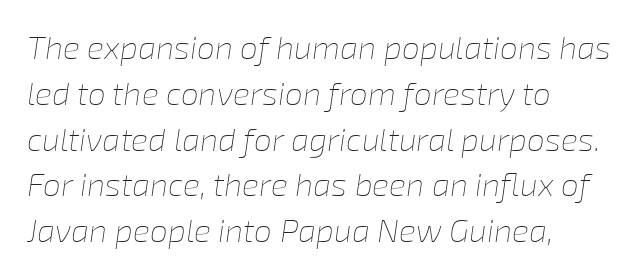
The image shows 32 px thin type, italic (leaning right); set left-aligned, normal line spacing (1.43x), normal letter spacing, not underlined; low stroke contrast and a medium x-height.
